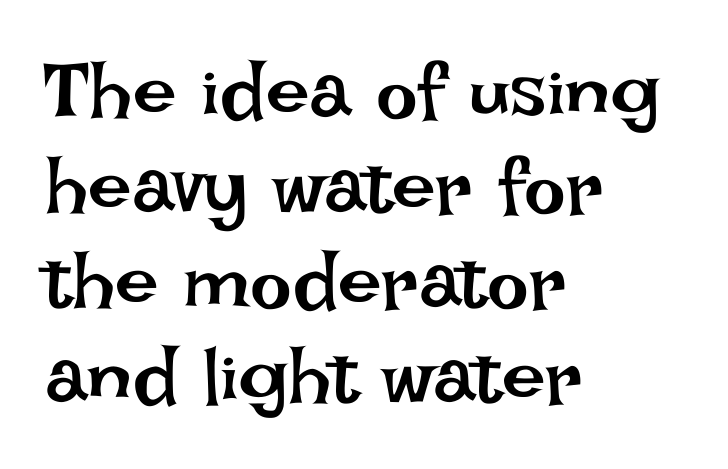
{"italic": "no", "bold": "no", "weight": "regular", "width": "normal", "stroke_contrast": "low", "x_height": "large", "monospaced": "no", "underline": "no", "align": "left", "line_spacing_ratio": 1.22, "letter_spacing": "normal", "letter_spacing_em": 0.0, "glyph_px": 78}
